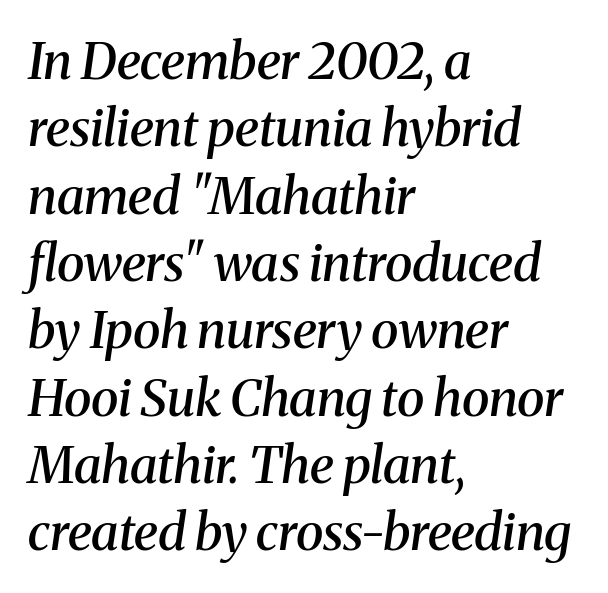
The image shows 51 px semibold serif type, italic (leaning right); set left-aligned, normal line spacing (1.32x), normal letter spacing, not underlined; medium stroke contrast and a medium x-height.
